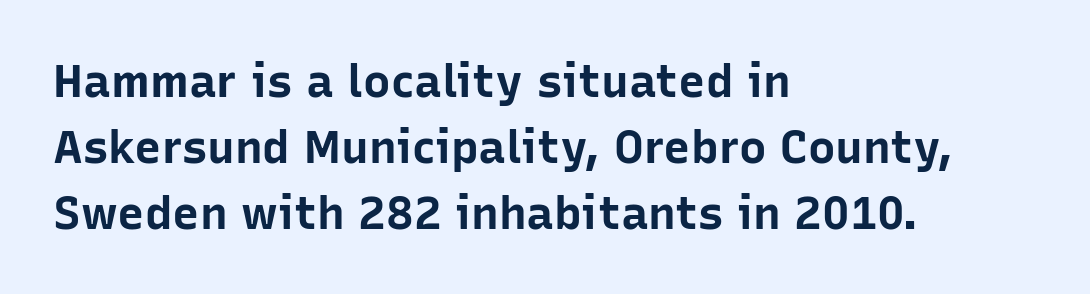
Interline gaps are of average width in this sample. How are the letters spaced? Ordinarily, with no added tracking. The zone under the glyphs is completely vacant. Does the weight exceed regular? Yes, all the way to bold.
